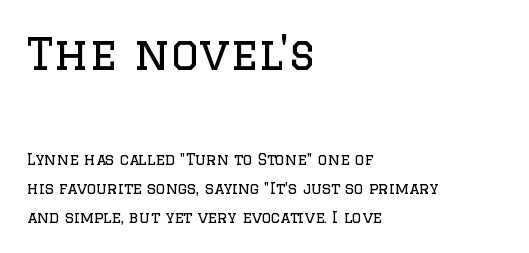
{"serif": "yes", "italic": "no", "bold": "no", "weight": "regular", "width": "normal", "stroke_contrast": "low", "x_height": "large", "monospaced": "no", "underline": "no", "align": "left", "line_spacing": "loose", "line_spacing_ratio": 1.93, "letter_spacing": "normal", "letter_spacing_em": 0.0, "larger_block": "first", "size_ratio": 3.0, "glyph_px": 45}
